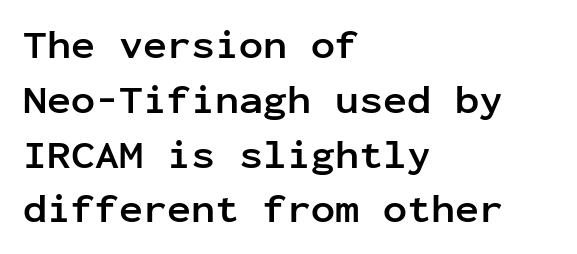
{"serif": "no", "italic": "no", "bold": "yes", "weight": "semibold", "width": "normal", "stroke_contrast": "low", "x_height": "medium", "monospaced": "yes", "underline": "no", "align": "left", "line_spacing": "normal", "line_spacing_ratio": 1.37, "letter_spacing": "normal", "letter_spacing_em": 0.0, "glyph_px": 40}
